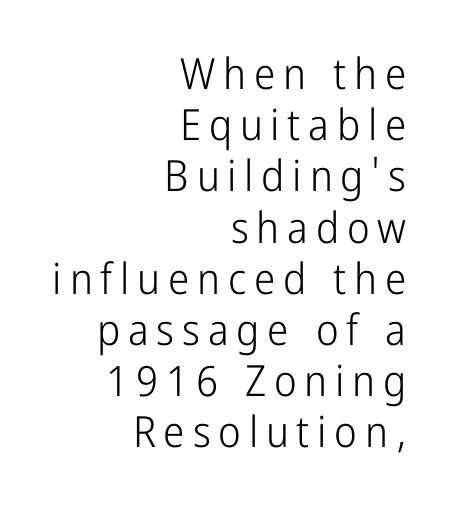
{"serif": "no", "italic": "no", "bold": "no", "weight": "light", "width": "condensed", "stroke_contrast": "low", "x_height": "medium", "monospaced": "no", "underline": "no", "align": "right", "line_spacing_ratio": 1.19, "glyph_px": 43}
